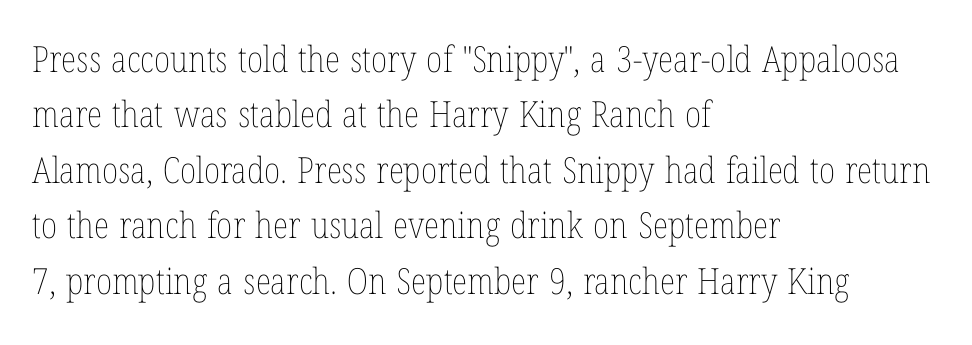
The letters sit at their default tracking, neither squeezed nor spread. Typeset ragged right — the left edge is the straight one. Each stroke keeps to a modest, everyday thickness or less. Is there much room between lines? A standard amount, neither cramped nor airy. The string is rendered with underlining switched off.
